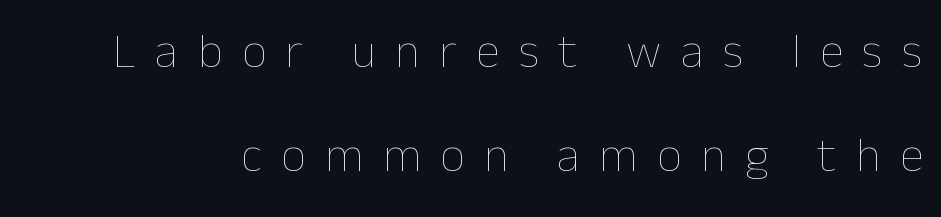
{"italic": "no", "bold": "no", "weight": "thin", "width": "normal", "stroke_contrast": "low", "x_height": "medium", "monospaced": "no", "underline": "no", "line_spacing": "loose", "line_spacing_ratio": 2.13, "letter_spacing": "wide", "letter_spacing_em": 0.39, "glyph_px": 49}
